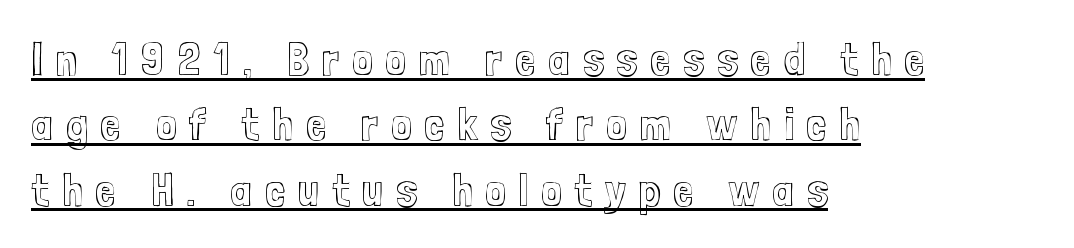
{"italic": "no", "width": "condensed", "x_height": "medium", "monospaced": "no", "underline": "yes", "align": "left", "line_spacing": "normal", "line_spacing_ratio": 1.42, "letter_spacing": "wide", "letter_spacing_em": 0.28, "glyph_px": 46}
